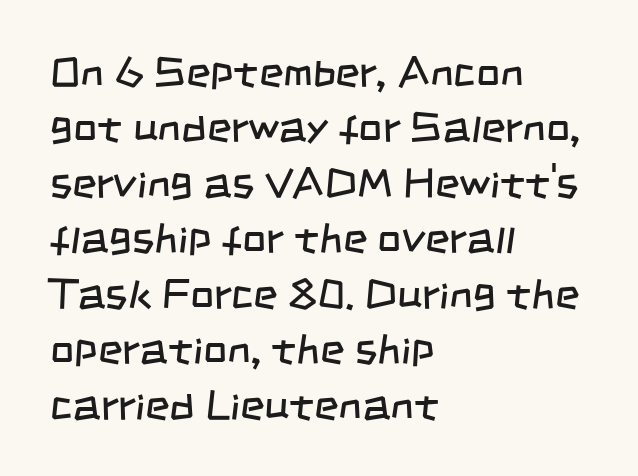
{"serif": "no", "bold": "no", "weight": "regular", "width": "condensed", "stroke_contrast": "low", "x_height": "large", "monospaced": "no", "underline": "no", "align": "left", "line_spacing": "normal", "line_spacing_ratio": 1.32, "letter_spacing": "normal", "letter_spacing_em": 0.0, "glyph_px": 42}
